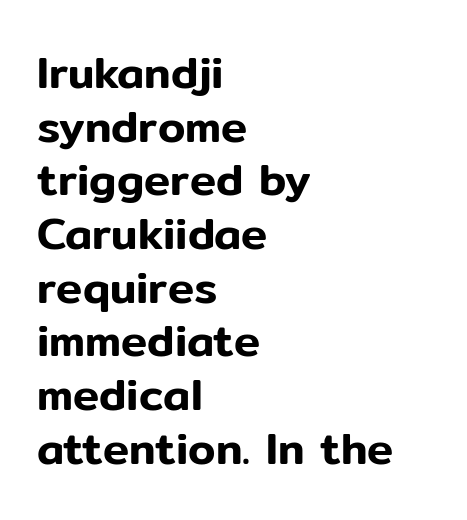
Q: Is the text italic (slanted)? A: No, it is upright.
Q: Is the typeface a serif or a sans-serif typeface? A: Sans-serif.
Q: Is the text underlined? A: No.
Q: How is the paragraph aligned? A: Left-aligned.
Q: Is the spacing between letters normal or unusually wide? A: Normal.
Q: Width (condensed, normal, or wide)? A: Normal.
Q: Stroke contrast? A: Low.
Q: x-height? A: Medium.
Q: Monospaced? A: No.
